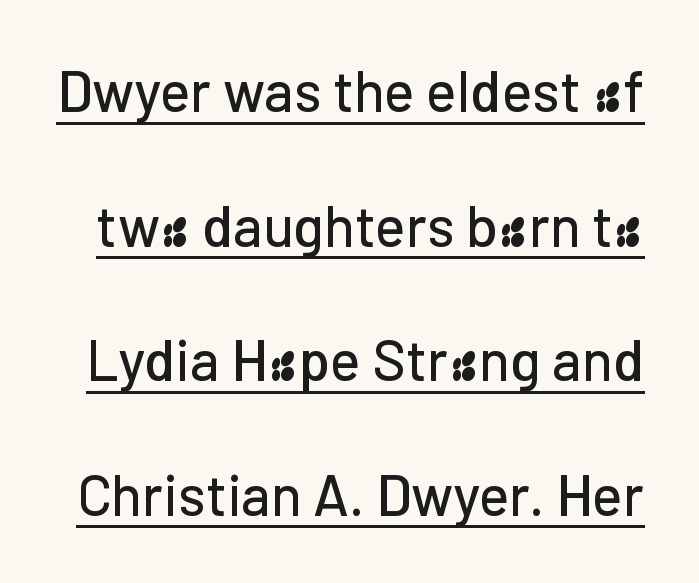
Q: Is the text italic (slanted)? A: No, it is upright.
Q: Is the typeface a serif or a sans-serif typeface? A: Sans-serif.
Q: Is the text underlined? A: Yes.
Q: Is the spacing between letters normal or unusually wide? A: Normal.
Q: Is the spacing between lines tight, normal or loose? A: Loose.
Q: Width (condensed, normal, or wide)? A: Normal.
Q: Stroke contrast? A: Low.
Q: x-height? A: Medium.
Q: Monospaced? A: No.
